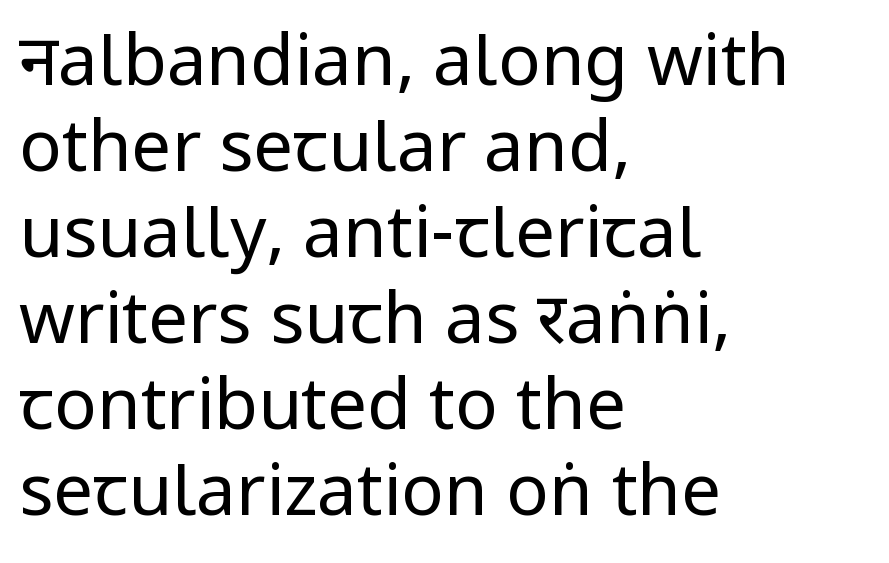
This rendering employs a face without finishing strokes, i.e., a sans-serif. Looks like regular typesetting: each glyph gets only the width it needs. Tall strokes in this sample are plumb rather than angled. Quick note: underline off.
